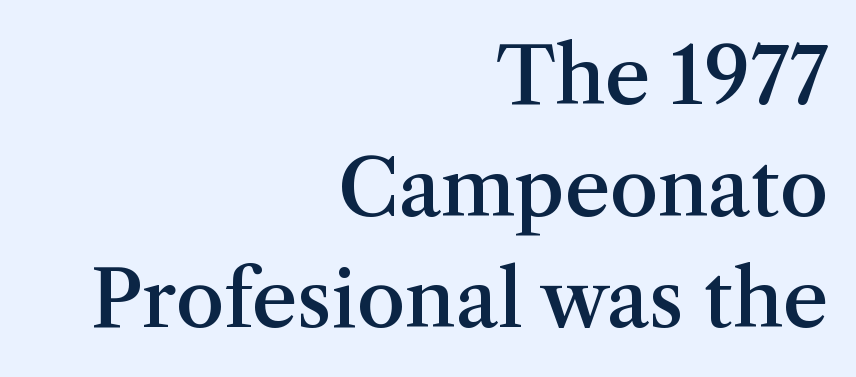
{"serif": "yes", "italic": "no", "bold": "semi", "weight": "semibold", "width": "normal", "stroke_contrast": "medium", "x_height": "medium", "monospaced": "no", "underline": "no", "align": "right", "line_spacing": "normal", "line_spacing_ratio": 1.43, "letter_spacing": "normal", "letter_spacing_em": 0.0, "glyph_px": 78}
